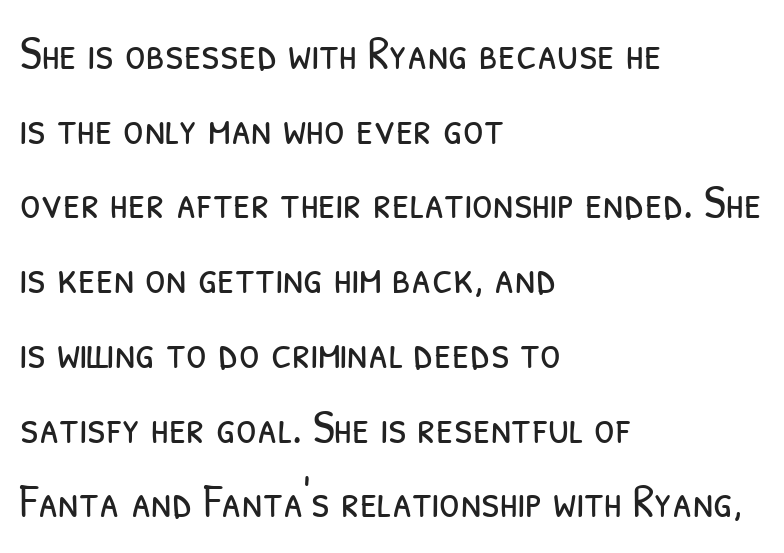
The image shows 47 px light, condensed sans-serif type; set left-aligned, normal line spacing (1.59x), normal letter spacing, not underlined; low stroke contrast and a medium x-height.
